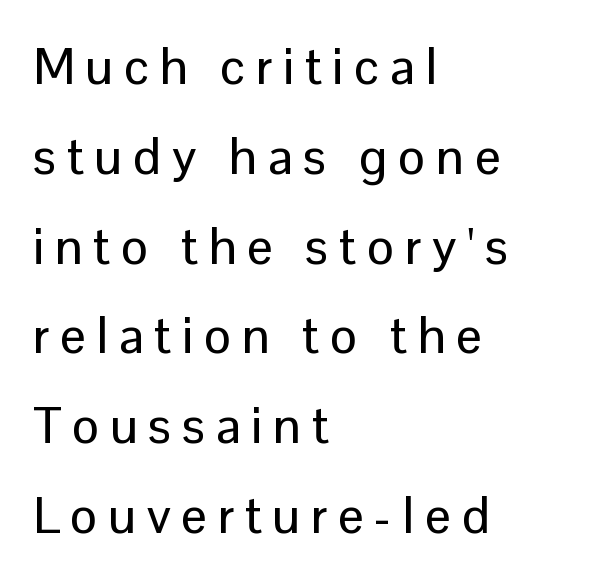
{"serif": "no", "italic": "no", "width": "normal", "stroke_contrast": "low", "x_height": "medium", "monospaced": "no", "underline": "no", "align": "left", "line_spacing_ratio": 1.76, "letter_spacing": "wide", "letter_spacing_em": 0.21, "glyph_px": 51}
